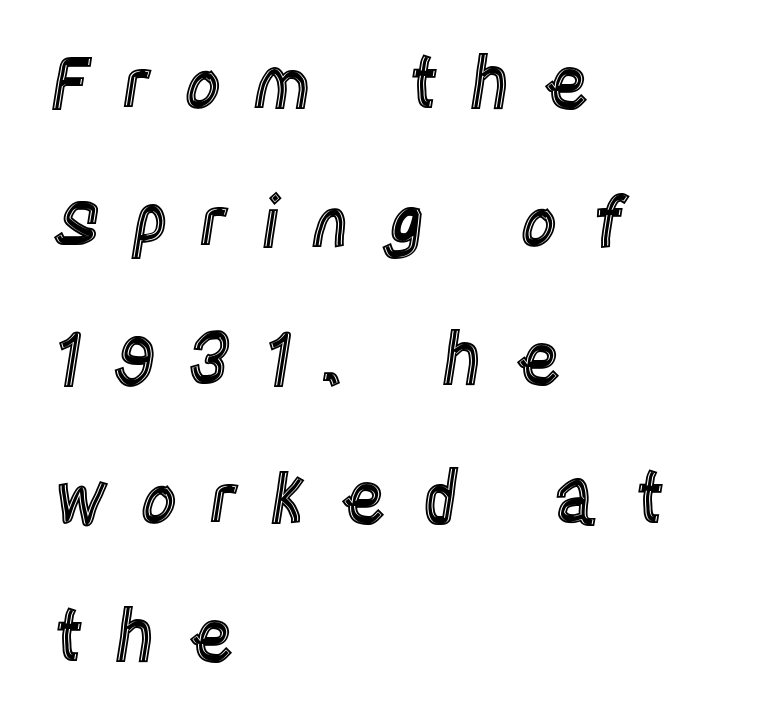
The image shows 72 px condensed type; set left-aligned, loose line spacing (1.92x), unusually wide letter spacing (+0.44 em), not underlined; a large x-height.
